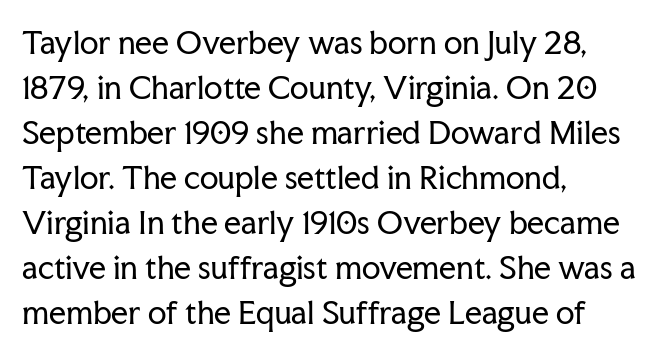
{"serif": "yes", "italic": "no", "bold": "no", "weight": "regular", "width": "normal", "stroke_contrast": "low", "x_height": "medium", "monospaced": "no", "underline": "no", "align": "left", "line_spacing": "normal", "line_spacing_ratio": 1.5, "letter_spacing": "normal", "letter_spacing_em": 0.0, "glyph_px": 30}
